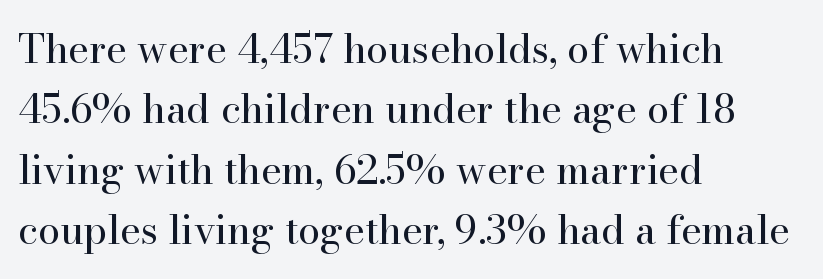
A typesetter would label this face a serif. The letters look calm and open, with moderate or lighter stems. No italicization has been applied; the sample stays upright. One glance says typical: line gaps are just what's usual.
